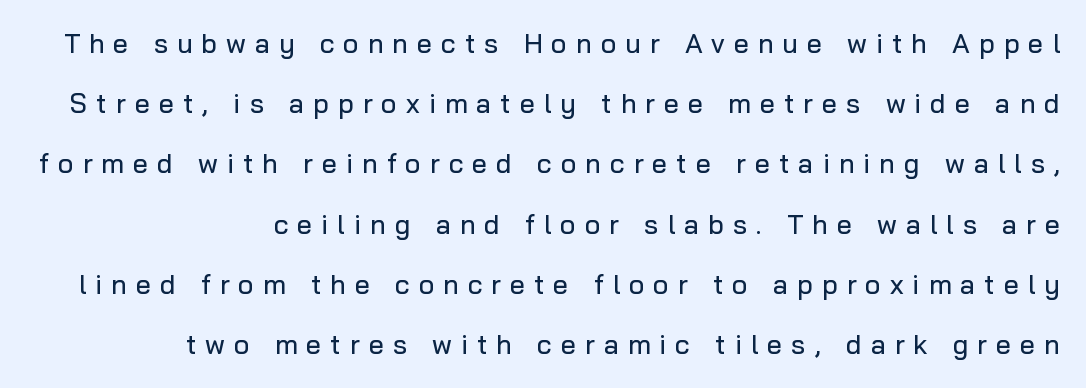
Q: Is the text italic (slanted)? A: No, it is upright.
Q: Is the text underlined? A: No.
Q: How is the paragraph aligned? A: Right-aligned.
Q: Is the spacing between letters normal or unusually wide? A: Unusually wide.
Q: Is the spacing between lines tight, normal or loose? A: Loose.
